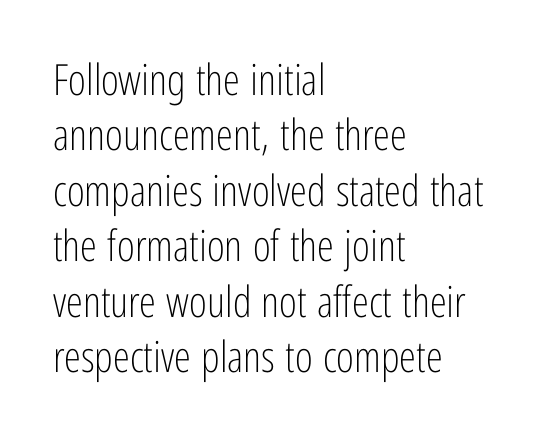
The rendering uses natural spacing where letterforms have individual widths. Is the type heavy? It reads as light-to-regular instead. The text was rendered using a sans face with plain stroke endings. The passage shown is not underscored anywhere. No italicization has been applied; the sample stays upright. Students, observe: this is what conventionally led text looks like.
